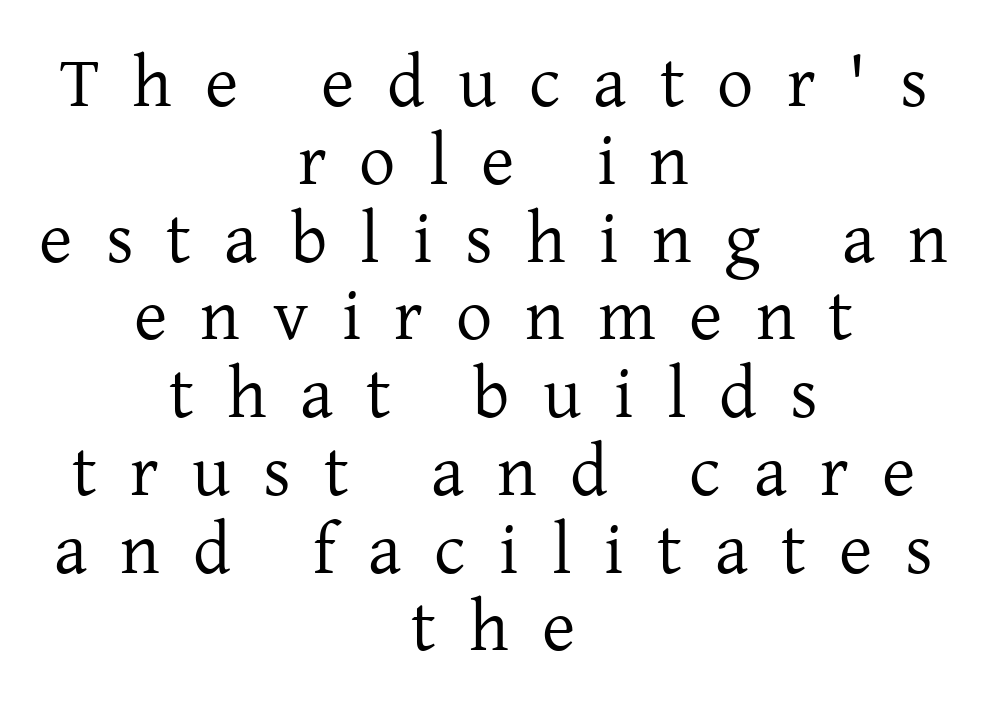
Q: Is the text bold? A: No.
Q: Is the text italic (slanted)? A: No, it is upright.
Q: Is the typeface a serif or a sans-serif typeface? A: Serif.
Q: Is the text underlined? A: No.
Q: How is the paragraph aligned? A: Centered.
Q: Is the spacing between letters normal or unusually wide? A: Unusually wide.
Q: Is the spacing between lines tight, normal or loose? A: Tight.
Q: Width (condensed, normal, or wide)? A: Normal.
Q: Stroke contrast? A: Low.
Q: x-height? A: Medium.
Q: Monospaced? A: No.
